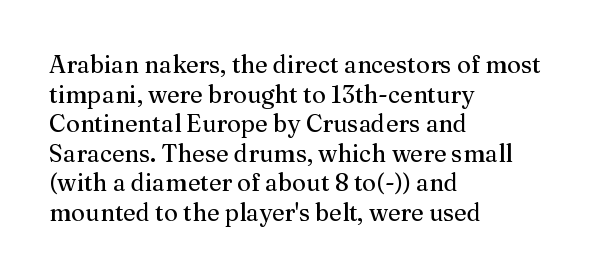
The image shows 24 px text type, upright; set left-aligned, line spacing 1.23x, normal letter spacing, not underlined.
